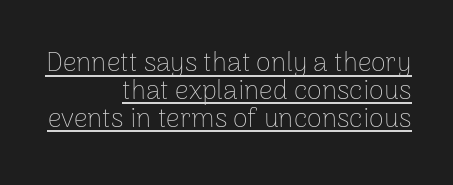
{"italic": "no", "bold": "no", "underline": "yes", "align": "right", "line_spacing": "tight", "line_spacing_ratio": 1.03, "letter_spacing": "normal", "letter_spacing_em": 0.0, "glyph_px": 27}
